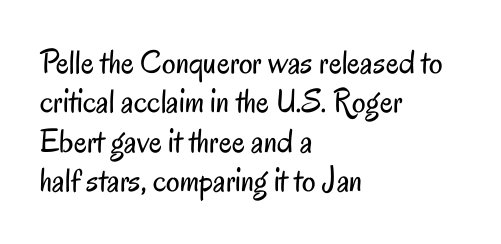
Q: Is the text bold? A: No.
Q: Is the text italic (slanted)? A: No, it is upright.
Q: Is the typeface a serif or a sans-serif typeface? A: Sans-serif.
Q: Is the text underlined? A: No.
Q: How is the paragraph aligned? A: Left-aligned.
Q: Is the spacing between letters normal or unusually wide? A: Normal.
Q: Width (condensed, normal, or wide)? A: Condensed.
Q: Stroke contrast? A: Low.
Q: x-height? A: Small.
Q: Monospaced? A: No.
